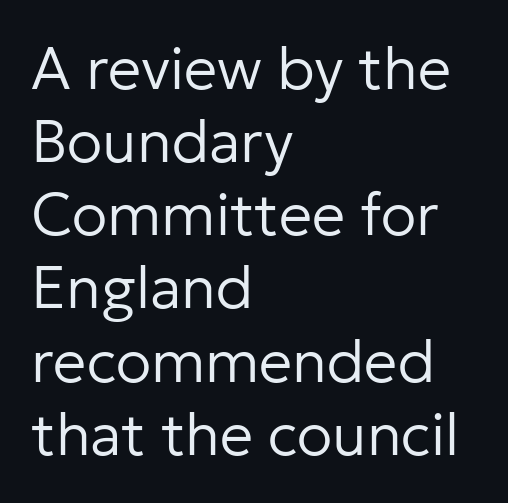
The image shows 59 px regular-weight sans-serif type, upright; set left-aligned, line spacing 1.24x, normal letter spacing, not underlined; low stroke contrast and a medium x-height.
